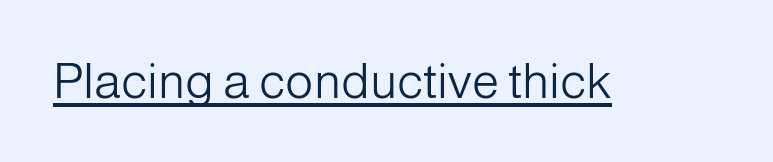
Q: Is the text bold? A: No.
Q: Is the text italic (slanted)? A: No, it is upright.
Q: Is the typeface a serif or a sans-serif typeface? A: Sans-serif.
Q: Is the text underlined? A: Yes.
Q: Is the spacing between letters normal or unusually wide? A: Normal.
Q: Width (condensed, normal, or wide)? A: Normal.
Q: Stroke contrast? A: Low.
Q: x-height? A: Medium.
Q: Monospaced? A: No.
